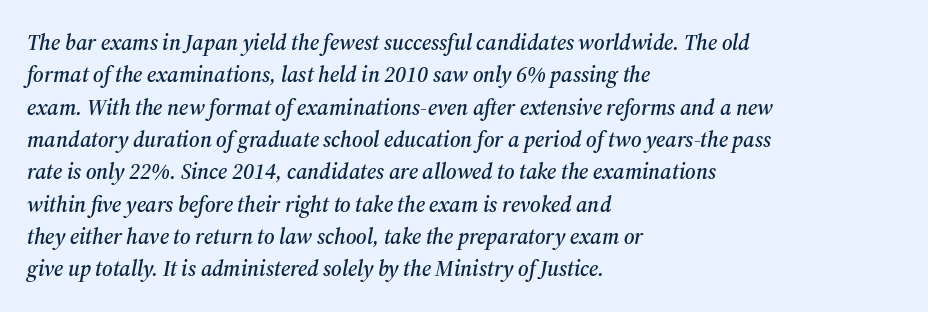
Visually the block forms a straight wall on the left and a jagged coastline on the right. There's an unmistakable incline to the writing here. The letterforms sit shoulder to shoulder at normal distance. The rendering uses a moderate line-height, typical for paragraphs. Nobody drew a line under any word here.
